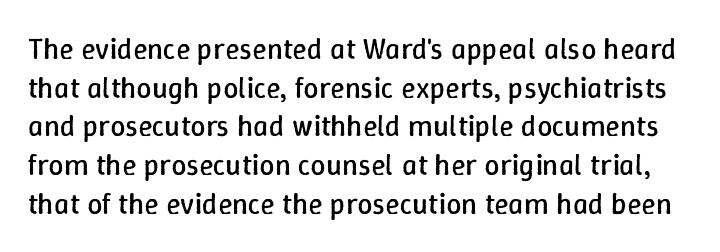
The image shows 30 px regular-weight type, upright; set normal line spacing (1.29x), normal letter spacing, not underlined; low stroke contrast and a medium x-height.
